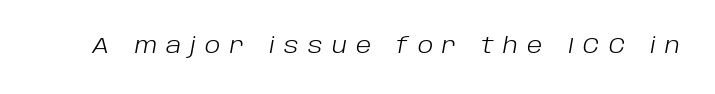
Q: Is the text bold? A: No.
Q: Is the text italic (slanted)? A: Yes, it leans right by about 10 degrees.
Q: Is the text underlined? A: No.
Q: Is the spacing between letters normal or unusually wide? A: Unusually wide.
